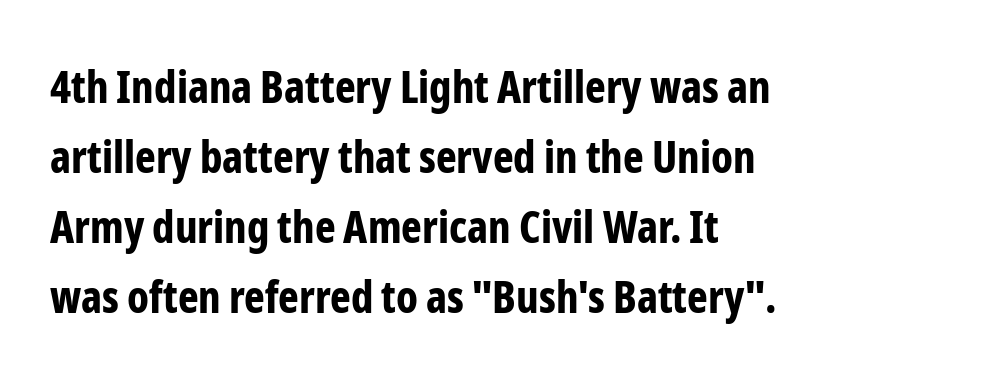
The image shows 44 px bold, condensed sans-serif type, upright; set left-aligned, normal line spacing (1.59x), normal letter spacing, not underlined; low stroke contrast and a medium x-height.
